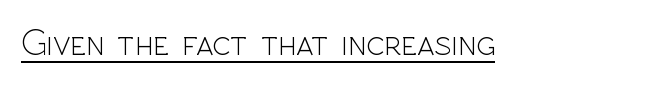
Q: Is the text bold? A: No.
Q: Is the text italic (slanted)? A: No, it is upright.
Q: Is the typeface a serif or a sans-serif typeface? A: Sans-serif.
Q: Is the text underlined? A: Yes.
Q: Is the spacing between letters normal or unusually wide? A: Normal.
Q: Width (condensed, normal, or wide)? A: Normal.
Q: x-height? A: Medium.
Q: Monospaced? A: No.
